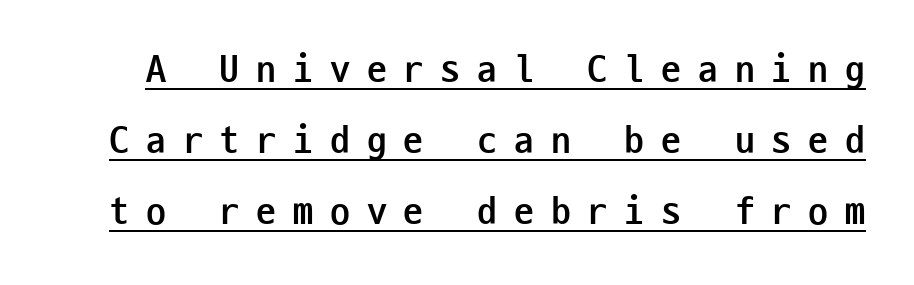
A typographer would call this underscored text. Display-style spreading of the glyphs; the letterfit is very open. Looks like terminal output: every glyph gets an equal slot. Regarding serifs, this sample does without them.
